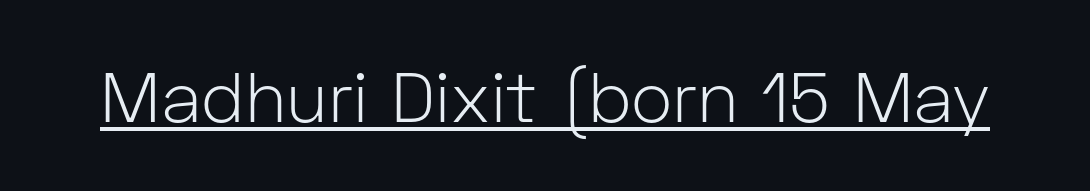
The image shows 70 px light sans-serif type, upright; set normal letter spacing, underlined; low stroke contrast and a medium x-height.
